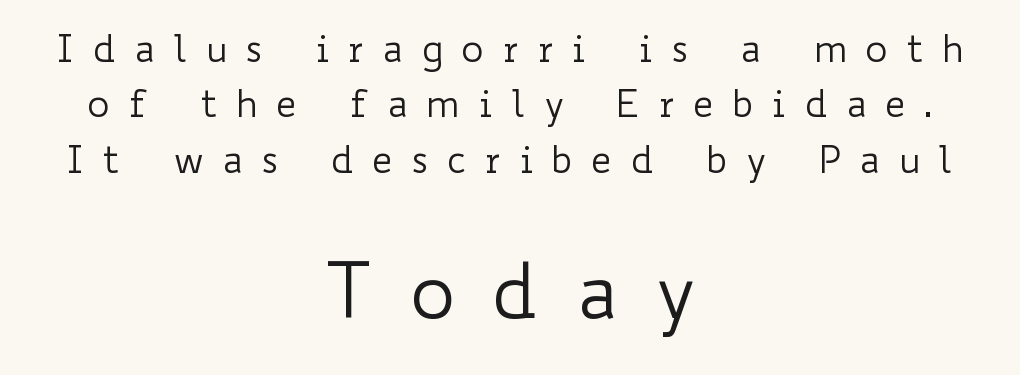
{"italic": "no", "bold": "no", "weight": "regular", "width": "wide", "stroke_contrast": "low", "x_height": "small", "monospaced": "no", "underline": "no", "align": "center", "line_spacing": "normal", "line_spacing_ratio": 1.46, "letter_spacing": "wide", "letter_spacing_em": 0.46, "larger_block": "second", "size_ratio": 2.03, "glyph_px": 77}
